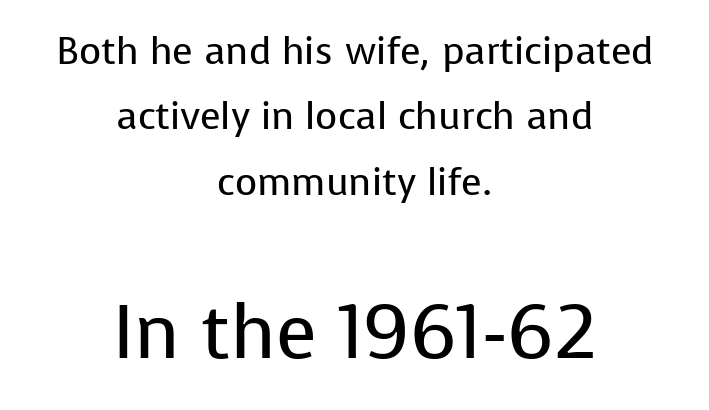
{"serif": "no", "italic": "no", "bold": "no", "weight": "regular", "width": "normal", "stroke_contrast": "low", "x_height": "medium", "monospaced": "no", "underline": "no", "align": "center", "line_spacing_ratio": 1.72, "letter_spacing": "normal", "letter_spacing_em": 0.0, "larger_block": "second", "size_ratio": 1.97, "glyph_px": 75}
